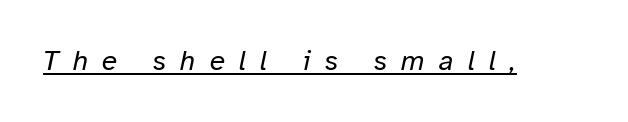
{"italic": "yes", "lean": "right", "slant_degrees": 12, "bold": "no", "weight": "regular", "width": "normal", "stroke_contrast": "low", "x_height": "medium", "monospaced": "no", "underline": "yes", "letter_spacing": "wide", "letter_spacing_em": 0.5, "glyph_px": 28}
